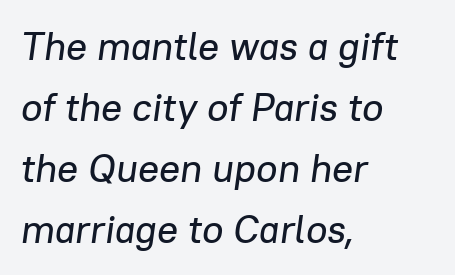
Q: Is the text italic (slanted)? A: Yes, it leans right by about 8 degrees.
Q: Is the text underlined? A: No.
Q: How is the paragraph aligned? A: Left-aligned.
Q: Is the spacing between letters normal or unusually wide? A: Normal.
Q: Is the spacing between lines tight, normal or loose? A: Normal.
Q: Width (condensed, normal, or wide)? A: Normal.
Q: Stroke contrast? A: Low.
Q: x-height? A: Medium.
Q: Monospaced? A: No.
